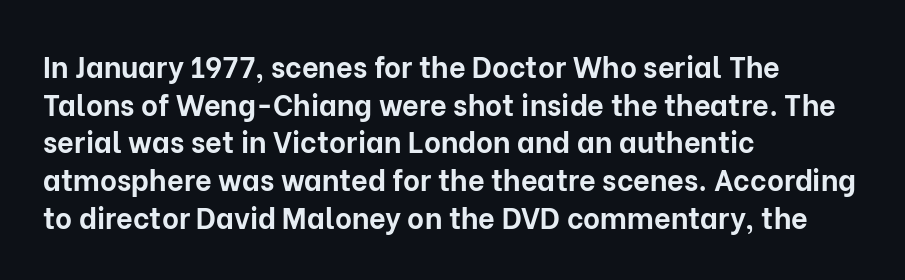
Q: Is the text bold? A: Yes.
Q: Is the text italic (slanted)? A: No, it is upright.
Q: Is the typeface a serif or a sans-serif typeface? A: Sans-serif.
Q: Is the text underlined? A: No.
Q: How is the paragraph aligned? A: Left-aligned.
Q: Is the spacing between letters normal or unusually wide? A: Normal.
Q: Is the spacing between lines tight, normal or loose? A: Normal.
Q: Width (condensed, normal, or wide)? A: Normal.
Q: Stroke contrast? A: Low.
Q: x-height? A: Medium.
Q: Monospaced? A: No.
